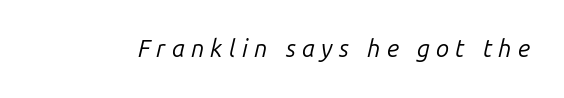
The image shows 24 px text type, italic (leaning right); set unusually wide letter spacing (+0.26 em), not underlined.
